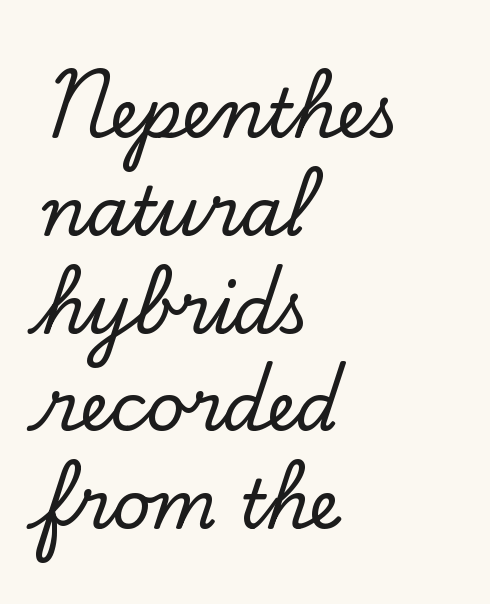
The image shows 67 px serif type; set left-aligned, normal line spacing (1.46x), normal letter spacing, not underlined; low stroke contrast and a small x-height.
